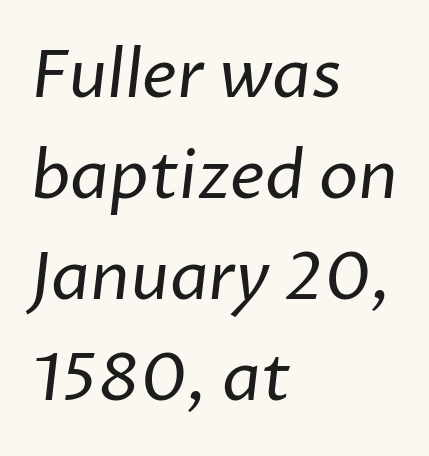
{"serif": "no", "bold": "no", "weight": "regular", "width": "normal", "stroke_contrast": "low", "x_height": "medium", "monospaced": "no", "underline": "no", "align": "left", "line_spacing": "normal", "line_spacing_ratio": 1.53, "letter_spacing": "normal", "letter_spacing_em": 0.0, "glyph_px": 66}
